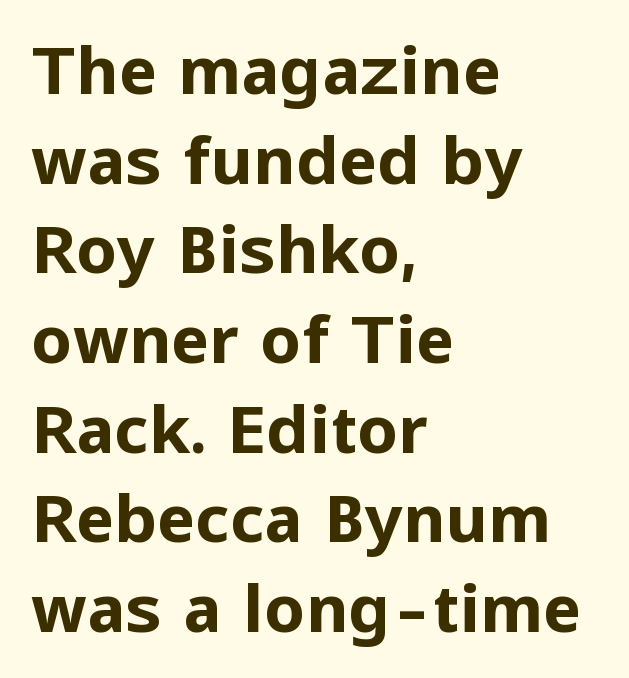
{"serif": "no", "italic": "no", "bold": "yes", "weight": "bold", "width": "normal", "stroke_contrast": "low", "x_height": "medium", "monospaced": "no", "underline": "no", "align": "left", "line_spacing": "normal", "line_spacing_ratio": 1.38, "letter_spacing": "normal", "letter_spacing_em": 0.0, "glyph_px": 65}
